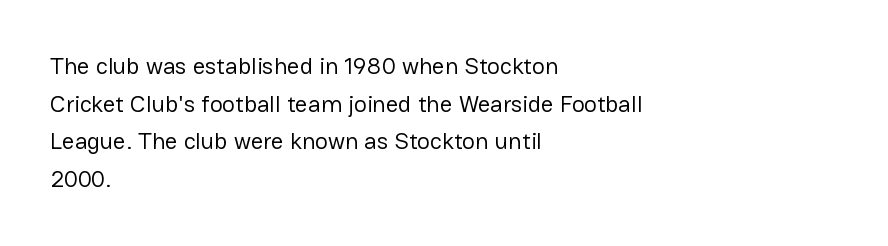
Q: Is the text bold? A: No.
Q: Is the text italic (slanted)? A: No, it is upright.
Q: Is the text underlined? A: No.
Q: How is the paragraph aligned? A: Left-aligned.
Q: Is the spacing between letters normal or unusually wide? A: Normal.
Q: Is the spacing between lines tight, normal or loose? A: Normal.
